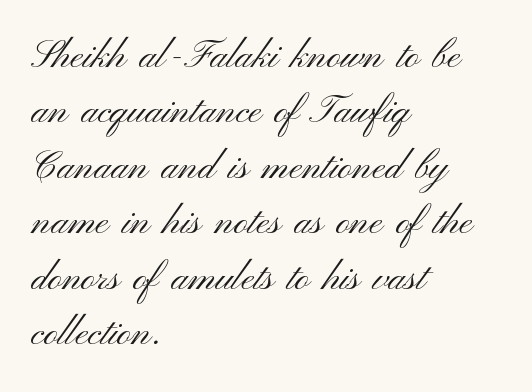
This sample keeps an unexceptional amount of space between lines. Teacher's note: observe the even left margin — that is flush-left alignment. Stems here are at most as thick as an everyday book face. The face used here is proportionally spaced, like ordinary book or web type. Caption: standard tracking, unaltered.
